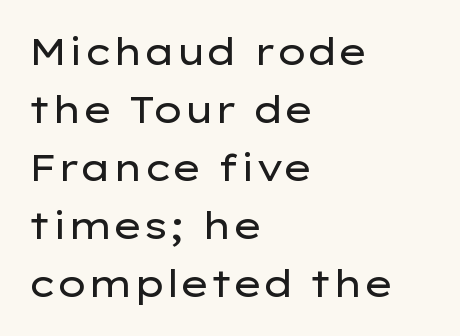
Do the letters lean? They stand straight. What's the leading like? Ordinary, nothing unusual. This is sans-serif lettering, the kind often seen on screens and signage. The passage shown is not bold in any degree.
